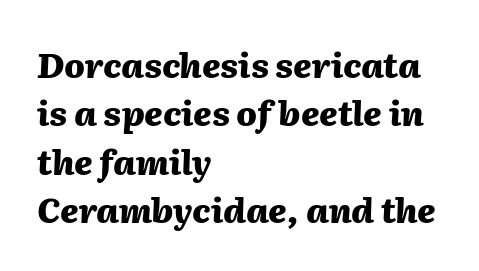
Q: Is the text bold? A: Yes.
Q: Is the text italic (slanted)? A: Yes, it leans right by about 2 degrees.
Q: Is the text underlined? A: No.
Q: How is the paragraph aligned? A: Left-aligned.
Q: Is the spacing between letters normal or unusually wide? A: Normal.
Q: Is the spacing between lines tight, normal or loose? A: Normal.
Q: Width (condensed, normal, or wide)? A: Normal.
Q: Stroke contrast? A: Medium.
Q: x-height? A: Medium.
Q: Monospaced? A: No.
